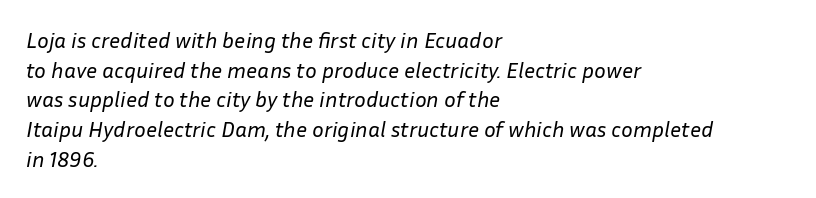
{"italic": "yes", "lean": "right", "slant_degrees": 10, "bold": "no", "underline": "no", "align": "left", "line_spacing": "normal", "line_spacing_ratio": 1.35, "letter_spacing": "normal", "letter_spacing_em": 0.0, "glyph_px": 22}
